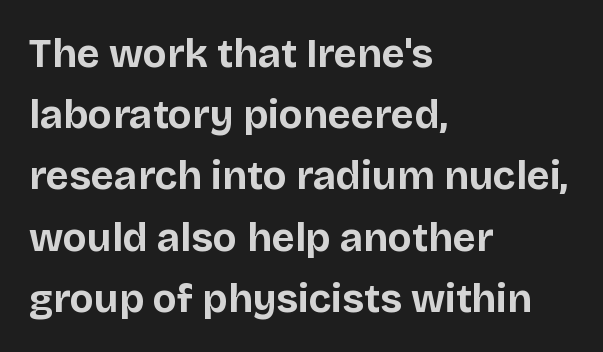
The specimen omits any rule beneath the text block's lines. The letters advance in unequal steps, a hallmark of proportional type. Standard letterfit; no display-style spreading of the glyphs. Quick note: not italic, upright. Letterform terminals end flat and unadorned throughout the passage.
